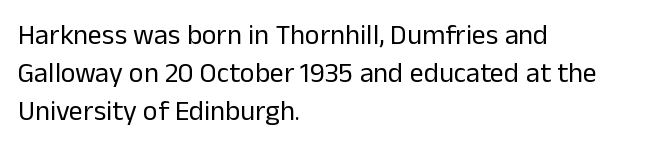
Summary of vertical rhythm: regular, with standard interline spacing. The strip under each line holds only bare page. Is this a fixed-width face? No — the glyphs have proportional, varying widths. What kind of face is this? One without serifs — a sans.
